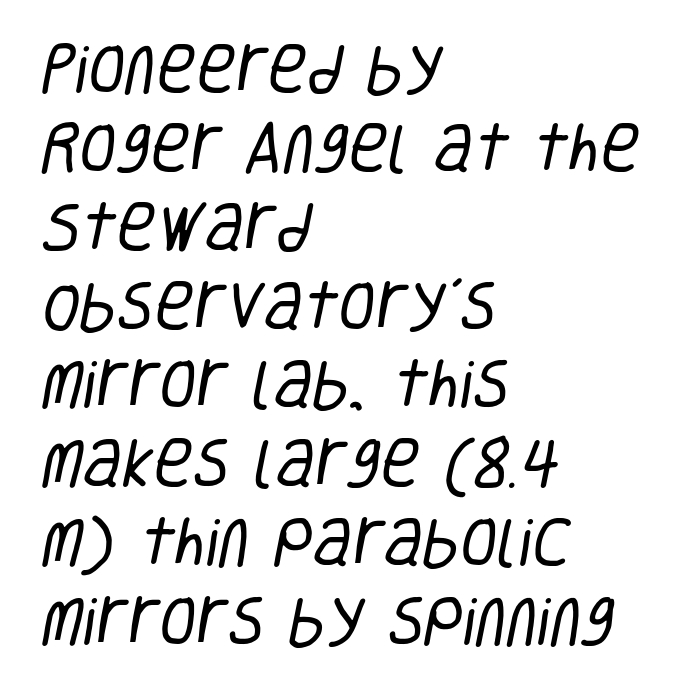
Is the stroke heavy? The answer is a plain regular-or-lighter. The space between consecutive lines is moderate. Is this a sans? Yes — the strokes have no serifs. No word sits above an underline.
